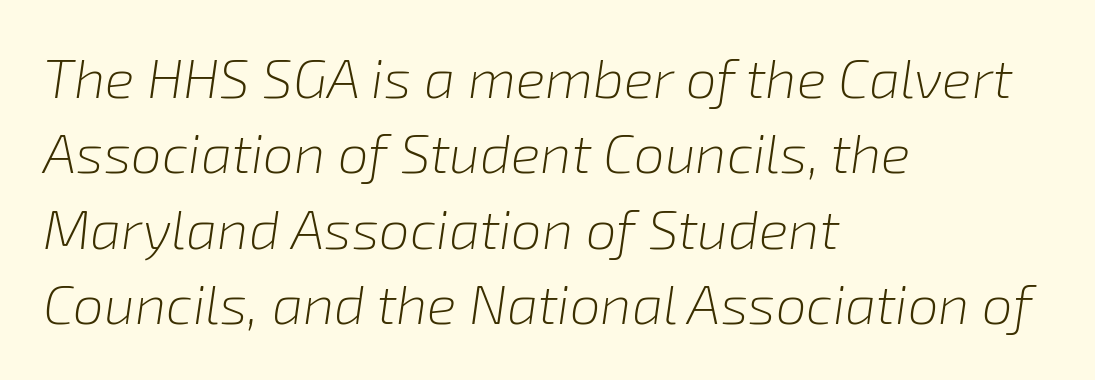
Q: Is the text bold? A: No.
Q: Is the text italic (slanted)? A: Yes, it leans right by about 8 degrees.
Q: Is the text underlined? A: No.
Q: How is the paragraph aligned? A: Left-aligned.
Q: Is the spacing between letters normal or unusually wide? A: Normal.
Q: Is the spacing between lines tight, normal or loose? A: Normal.
Q: Width (condensed, normal, or wide)? A: Normal.
Q: Stroke contrast? A: Low.
Q: x-height? A: Medium.
Q: Monospaced? A: No.
